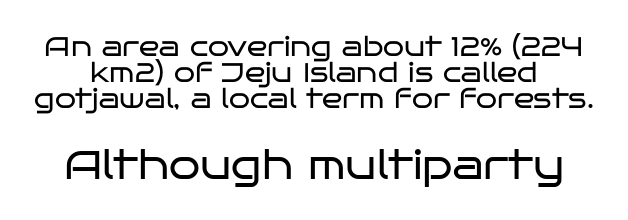
The image shows 40 px regular-weight, wide sans-serif type, upright; set tight line spacing (0.96x), normal letter spacing, not underlined; the second (bottom) block is 1.48x larger; low stroke contrast and a large x-height.
